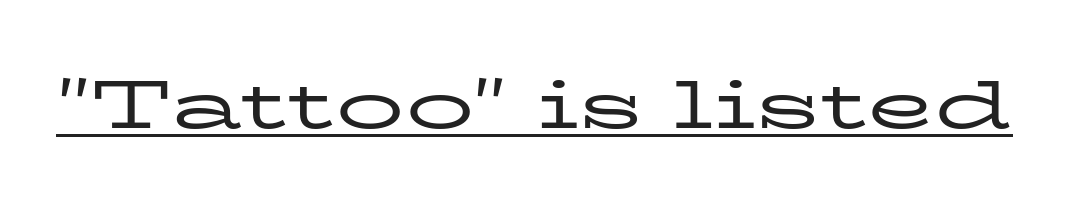
The face used here is seriffed, in the tradition of book romans. Heft: none added — not bold. Do the letters lean? They stand straight. Beneath each row of characters lies a ruled line. Look at the tracking — it's just the regular setting, nothing added. You could not count columns in this text — the font is proportionally spaced.
